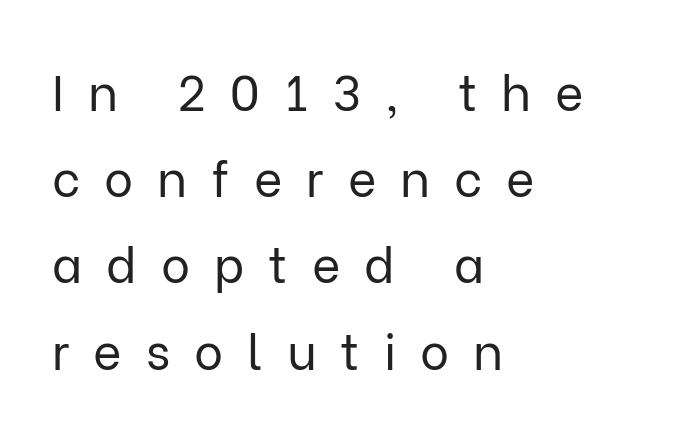
Q: Is the text bold? A: No.
Q: Is the text italic (slanted)? A: No, it is upright.
Q: Is the typeface a serif or a sans-serif typeface? A: Sans-serif.
Q: Is the text underlined? A: No.
Q: How is the paragraph aligned? A: Left-aligned.
Q: Is the spacing between letters normal or unusually wide? A: Unusually wide.
Q: Width (condensed, normal, or wide)? A: Normal.
Q: Stroke contrast? A: Low.
Q: x-height? A: Medium.
Q: Monospaced? A: No.
